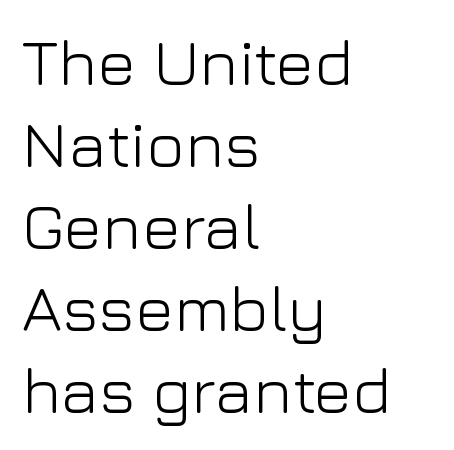
These lines are rendered in a variable-pitch font. Nothing sits at the stroke ends, so this counts as sans-serif. Check the space under the baseline: it is left empty. Upright lettering throughout.
